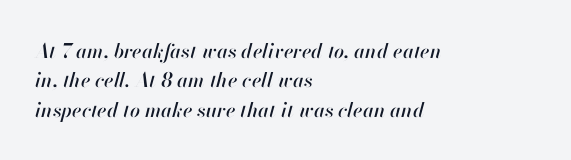
The image shows 20 px text type, italic (leaning right); set left-aligned, normal line spacing (1.47x), normal letter spacing, not underlined.
